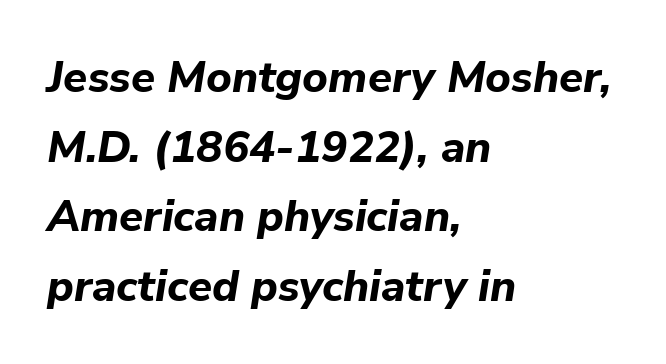
This rendering features lettering with no underline. Would a proofreader flag this as italicized? Yes. Compared with typical body copy, the letter spacing here is the same. The letters advance in unequal steps, a hallmark of proportional type. Weight: bold. Alignment: flush left.
